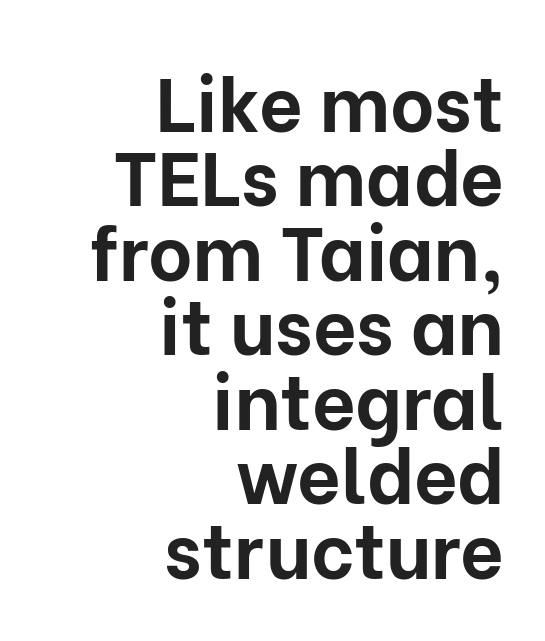
The specimen omits any rule beneath the text block's lines. Is this a fixed-width face? No — the glyphs have proportional, varying widths. Line spacing here is tight. A typesetter would mark this as roman, not italic. The strokes are fattened all the way to bold.
